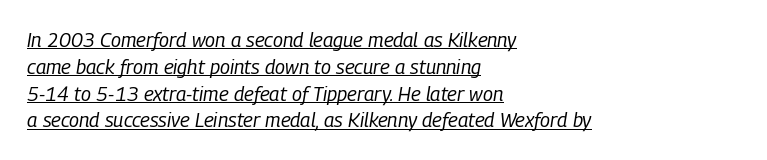
{"italic": "yes", "lean": "right", "slant_degrees": 9, "bold": "no", "underline": "yes", "align": "left", "line_spacing": "normal", "line_spacing_ratio": 1.34, "letter_spacing": "normal", "letter_spacing_em": 0.0, "glyph_px": 20}
